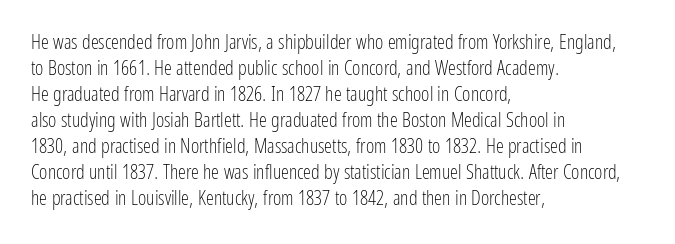
{"italic": "no", "bold": "no", "underline": "no", "align": "left", "line_spacing": "normal", "line_spacing_ratio": 1.3, "letter_spacing": "normal", "letter_spacing_em": 0.0, "glyph_px": 20}
